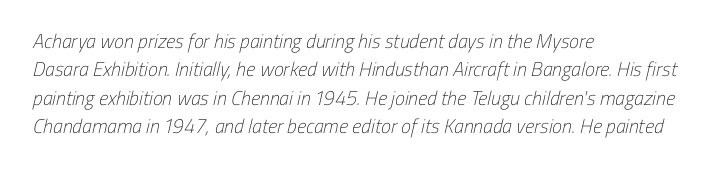
{"bold": "no", "underline": "no", "align": "left", "line_spacing": "normal", "line_spacing_ratio": 1.42, "letter_spacing": "normal", "letter_spacing_em": 0.0, "glyph_px": 20}
